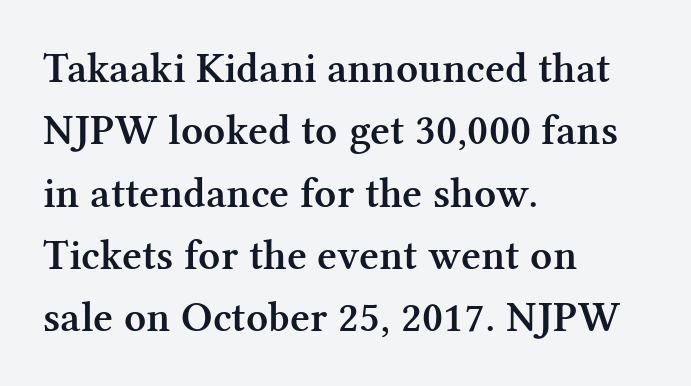
The letters are semibold — heavier than regular but short of a full bold. Observe the ordinary spacing: letters are neighbours, not strangers. Little horizontal feet cap the strokes, marking this as serif type. These lines stack with their left ends in a neat column. Normally led — the rows are evenly, conventionally spaced.
